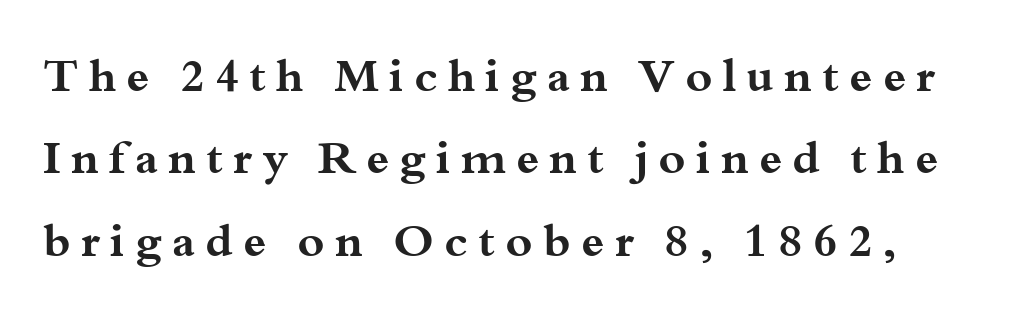
These lines are rendered in a variable-pitch font. Someone cranked the tracking dial way up on this one. The space directly below the letters is spotless. It's the straight-up-and-down kind of type. The designer went with a serif here, giving each stem small feet. How heavy is the stroke? Heavy — this is a bold.
